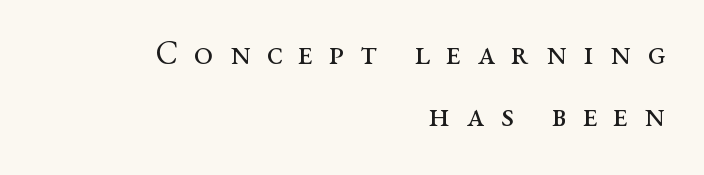
Loose tracking; the words dissolve into strings of separated letters. A typesetter would label this face a serif. You could not count columns in this text — the font is proportionally spaced. A typesetter would mark this as roman, not italic.
